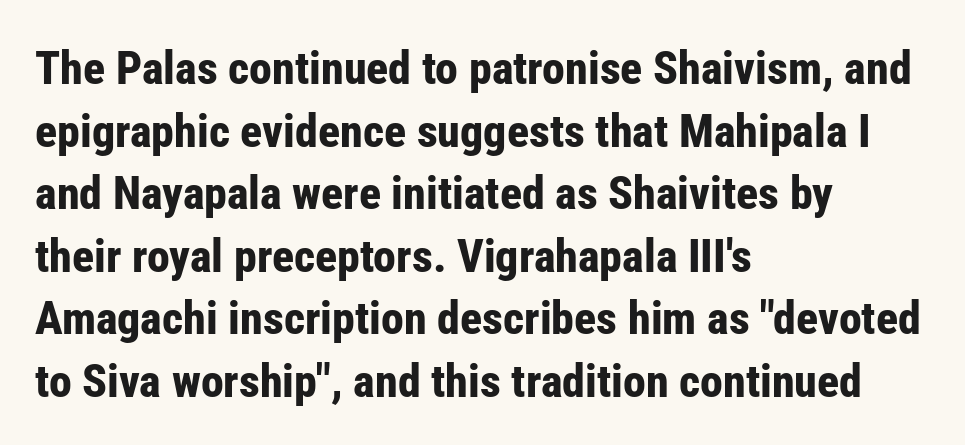
The image shows 46 px bold, condensed sans-serif type, upright; set left-aligned, normal line spacing (1.36x), normal letter spacing, not underlined; low stroke contrast and a medium x-height.
